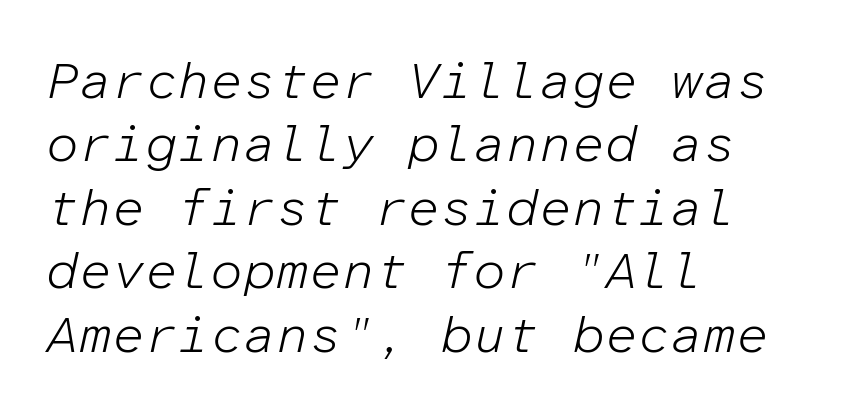
The image shows 52 px light type, italic (leaning right), monospaced; set left-aligned, line spacing 1.22x, normal letter spacing, not underlined; low stroke contrast and a medium x-height.
